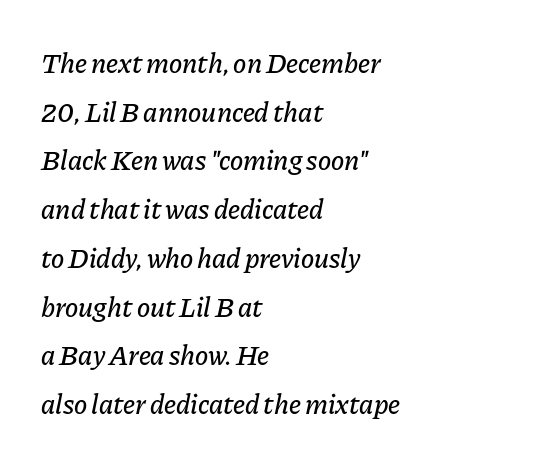
{"italic": "yes", "lean": "right", "slant_degrees": 11, "width": "normal", "stroke_contrast": "low", "x_height": "medium", "monospaced": "no", "underline": "no", "align": "left", "line_spacing_ratio": 1.74, "letter_spacing": "normal", "letter_spacing_em": 0.0, "glyph_px": 28}
